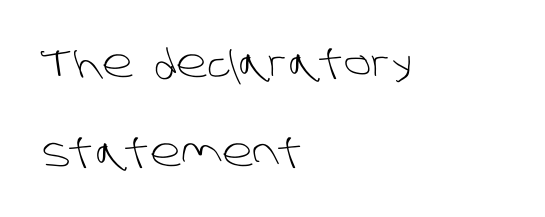
The image shows 39 px light sans-serif type; set left-aligned, loose line spacing (2.28x), normal letter spacing, not underlined; low stroke contrast and a large x-height.
